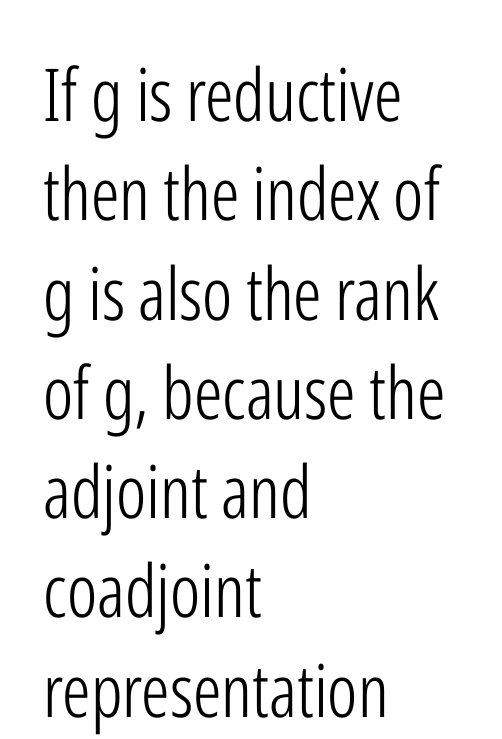
What stands out about the letter spacing? Nothing — it is the standard amount. Note: no serifs on the glyphs. Note the varied advance widths — an 'i' is clearly narrower than an 'm'. The lines are quadded left. The letters look calm and open, with moderate or lighter stems. Unlike italic type, these characters show no tilt at all.
